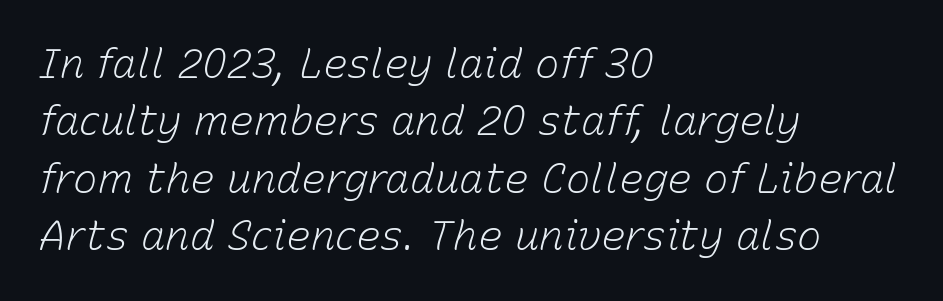
Q: Is the text bold? A: No.
Q: Is the text italic (slanted)? A: Yes, it leans right by about 15 degrees.
Q: Is the text underlined? A: No.
Q: How is the paragraph aligned? A: Left-aligned.
Q: Is the spacing between letters normal or unusually wide? A: Normal.
Q: Is the spacing between lines tight, normal or loose? A: Normal.
Q: Width (condensed, normal, or wide)? A: Normal.
Q: Stroke contrast? A: Low.
Q: x-height? A: Medium.
Q: Monospaced? A: No.
